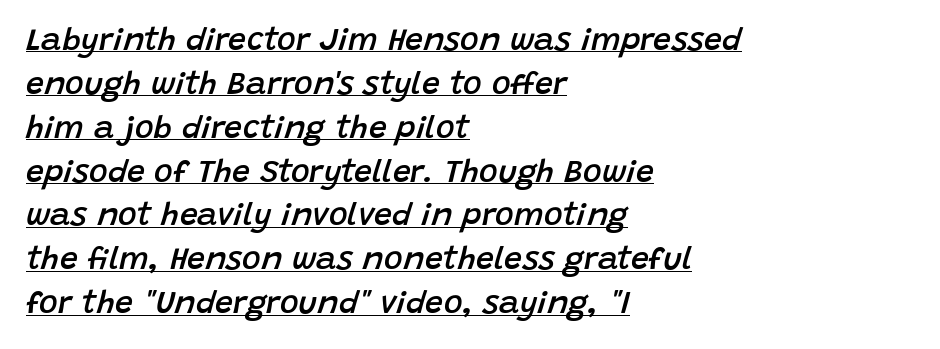
Q: Is the text bold? A: Semi-bold.
Q: Is the text italic (slanted)? A: Yes, it leans right by about 15 degrees.
Q: Is the text underlined? A: Yes.
Q: How is the paragraph aligned? A: Left-aligned.
Q: Is the spacing between letters normal or unusually wide? A: Normal.
Q: Is the spacing between lines tight, normal or loose? A: Normal.
Q: Width (condensed, normal, or wide)? A: Normal.
Q: Stroke contrast? A: Low.
Q: x-height? A: Large.
Q: Monospaced? A: No.
